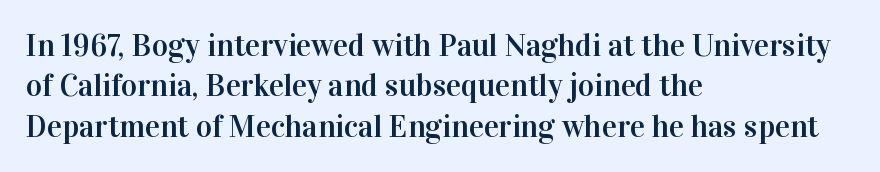
Q: Is the text italic (slanted)? A: No, it is upright.
Q: Is the typeface a serif or a sans-serif typeface? A: Serif.
Q: Is the text underlined? A: No.
Q: How is the paragraph aligned? A: Left-aligned.
Q: Is the spacing between letters normal or unusually wide? A: Normal.
Q: Is the spacing between lines tight, normal or loose? A: Normal.
Q: Width (condensed, normal, or wide)? A: Normal.
Q: Stroke contrast? A: High.
Q: x-height? A: Medium.
Q: Monospaced? A: No.
